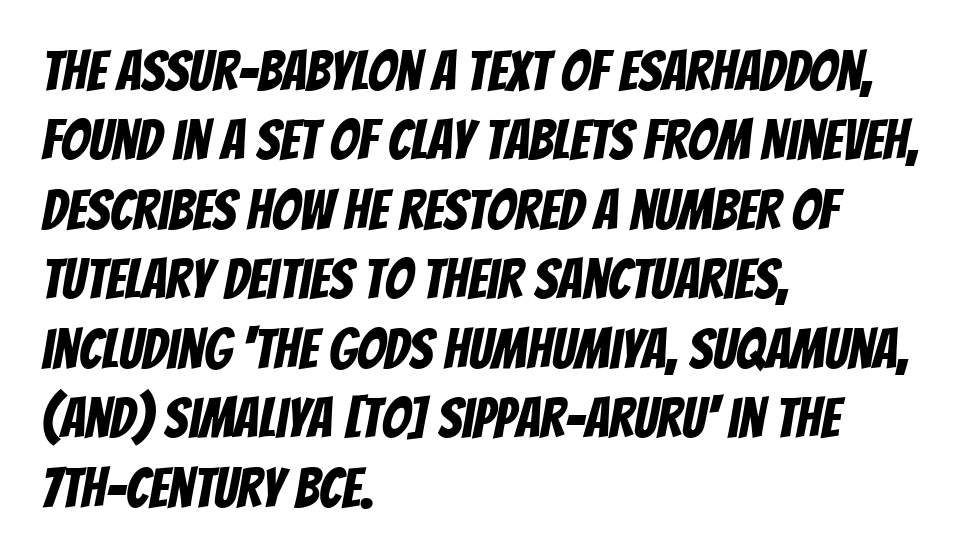
Horizontally, the lines are justified to the leading edge only. Honestly, the letter spacing is just normal — you wouldn't notice it. This rendering features lettering with no underline. Font category for this specimen: sans-serif. Note the varied advance widths — an 'i' is clearly narrower than an 'm'.
